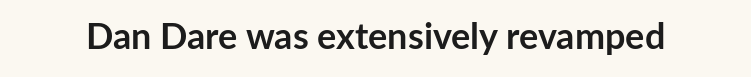
Q: Is the text bold? A: Yes.
Q: Is the text italic (slanted)? A: No, it is upright.
Q: Is the typeface a serif or a sans-serif typeface? A: Sans-serif.
Q: Is the text underlined? A: No.
Q: Is the spacing between letters normal or unusually wide? A: Normal.
Q: Width (condensed, normal, or wide)? A: Normal.
Q: Stroke contrast? A: Low.
Q: x-height? A: Medium.
Q: Monospaced? A: No.
